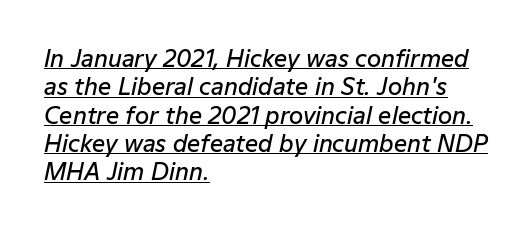
The image shows 23 px text type, italic (leaning right); set left-aligned, line spacing 1.23x, normal letter spacing, underlined.
